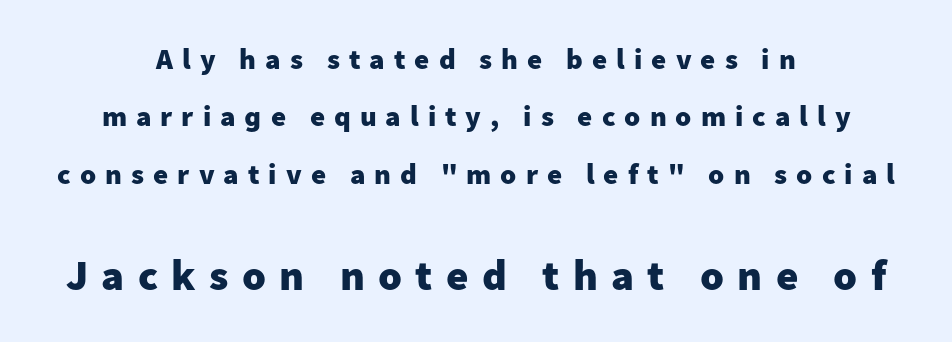
Q: Is the text bold? A: Yes.
Q: Is the text italic (slanted)? A: No, it is upright.
Q: Is the typeface a serif or a sans-serif typeface? A: Sans-serif.
Q: Is the text underlined? A: No.
Q: How is the paragraph aligned? A: Centered.
Q: Is the spacing between letters normal or unusually wide? A: Unusually wide.
Q: Is the spacing between lines tight, normal or loose? A: Loose.
Q: Which block of text is set in a larger size, the first (top) or the second (bottom)? A: The second (bottom) one.
Q: Width (condensed, normal, or wide)? A: Normal.
Q: Stroke contrast? A: Low.
Q: x-height? A: Medium.
Q: Monospaced? A: No.
